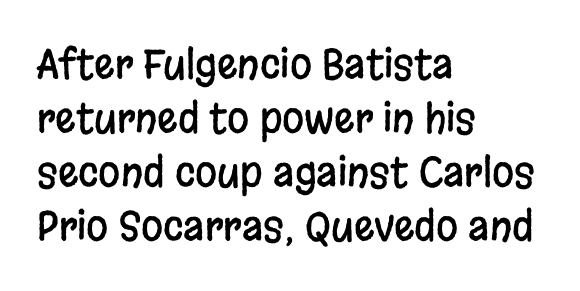
The image shows 40 px condensed sans-serif type, upright; set left-aligned, normal line spacing (1.35x), normal letter spacing, not underlined; low stroke contrast and a large x-height.
